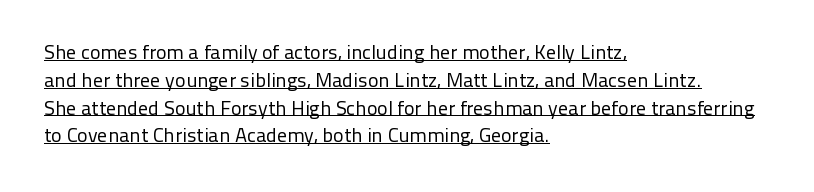
{"italic": "no", "bold": "no", "underline": "yes", "align": "left", "line_spacing": "normal", "line_spacing_ratio": 1.39, "letter_spacing": "normal", "letter_spacing_em": 0.0, "glyph_px": 20}
